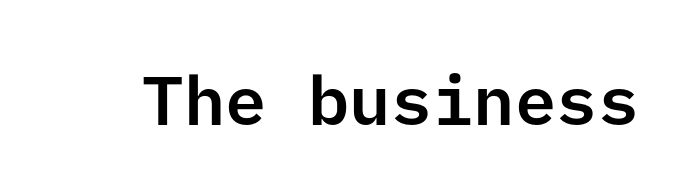
Q: Is the text italic (slanted)? A: No, it is upright.
Q: Is the typeface a serif or a sans-serif typeface? A: Sans-serif.
Q: Is the text underlined? A: No.
Q: Is the spacing between letters normal or unusually wide? A: Normal.
Q: Width (condensed, normal, or wide)? A: Normal.
Q: Stroke contrast? A: Low.
Q: x-height? A: Medium.
